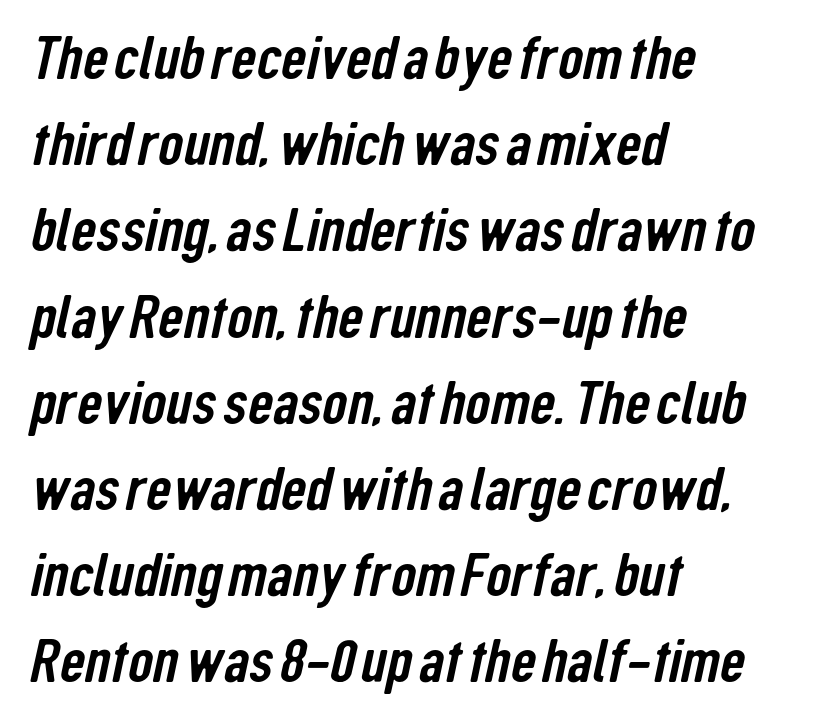
The image shows 62 px condensed sans-serif type; set left-aligned, normal line spacing (1.39x), normal letter spacing, not underlined; low stroke contrast and a medium x-height.
